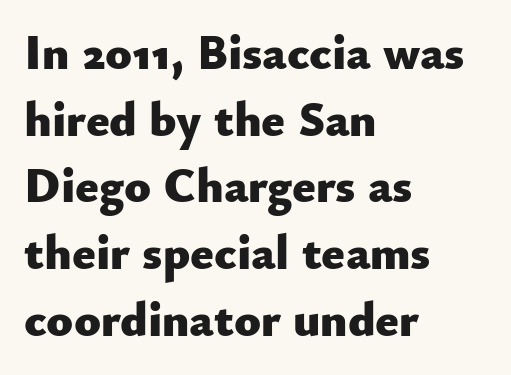
The image shows 49 px heavy sans-serif type, upright; set left-aligned, normal line spacing (1.36x), normal letter spacing, not underlined; low stroke contrast and a small x-height.
